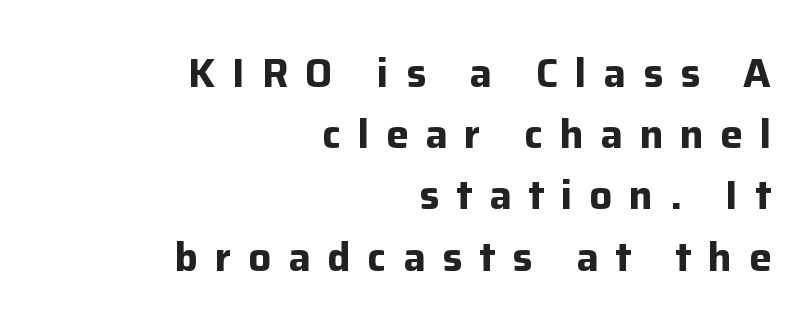
The image shows 40 px bold sans-serif type, upright; set right-aligned, normal line spacing (1.53x), unusually wide letter spacing (+0.42 em), not underlined; low stroke contrast and a medium x-height.
